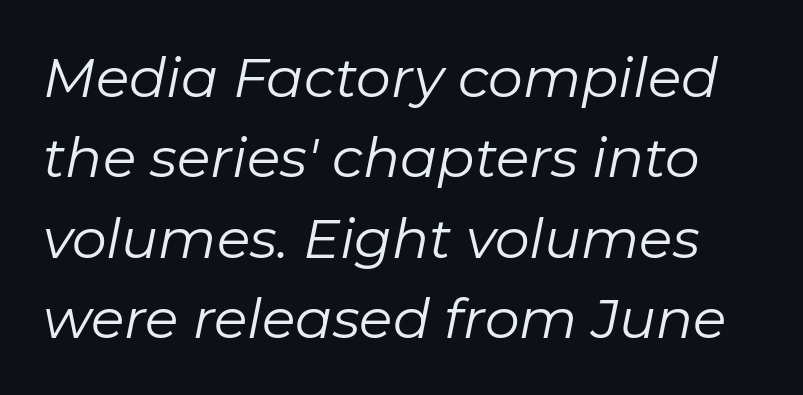
{"italic": "yes", "lean": "right", "slant_degrees": 11, "bold": "no", "weight": "regular", "width": "normal", "stroke_contrast": "low", "x_height": "medium", "monospaced": "no", "underline": "no", "line_spacing": "normal", "line_spacing_ratio": 1.46, "letter_spacing": "normal", "letter_spacing_em": 0.0, "glyph_px": 55}
